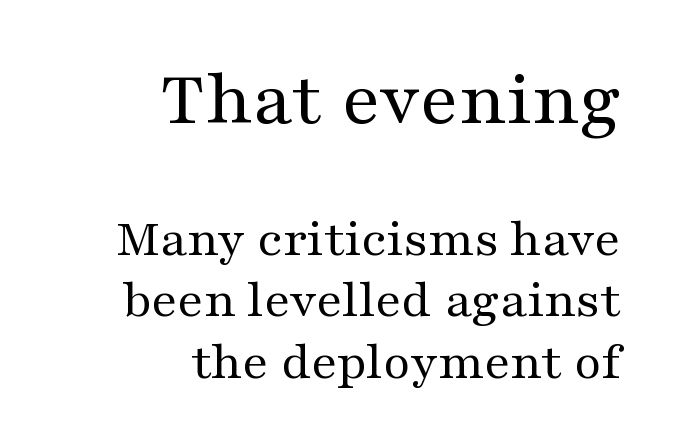
{"serif": "yes", "italic": "no", "bold": "no", "weight": "regular", "width": "wide", "stroke_contrast": "medium", "x_height": "medium", "monospaced": "no", "underline": "no", "align": "right", "line_spacing_ratio": 1.16, "letter_spacing": "normal", "letter_spacing_em": 0.0, "larger_block": "first", "size_ratio": 1.49, "glyph_px": 79}
